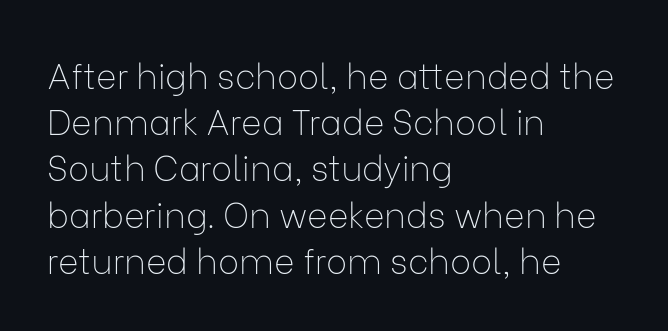
{"serif": "no", "italic": "no", "bold": "no", "weight": "thin", "width": "normal", "stroke_contrast": "low", "x_height": "medium", "monospaced": "no", "underline": "no", "align": "left", "line_spacing": "normal", "line_spacing_ratio": 1.32, "letter_spacing": "normal", "letter_spacing_em": 0.0, "glyph_px": 35}
